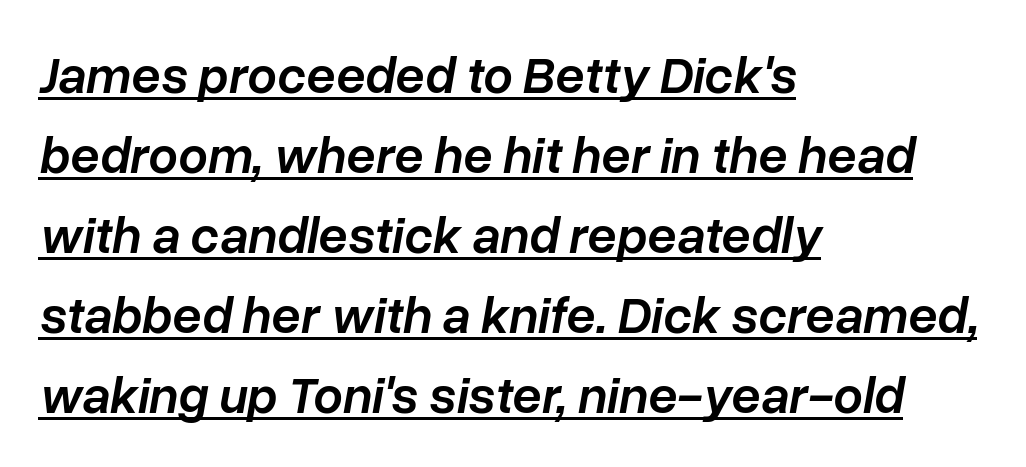
Proportional: the letters do not fall into vertical columns. The glyphs are accompanied by a horizontal stroke just below them. These lines were composed using italics. A student would call this left alignment; a typographer would say flush left, rag right. This is the in-between weight designers call semibold or demi. The rows are spaced the way most documents space them.
